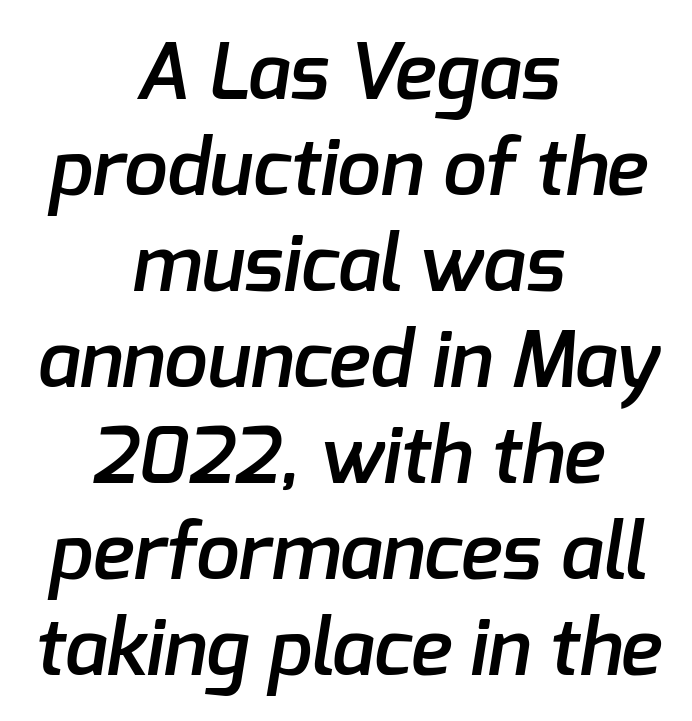
Q: Is the text bold? A: Semi-bold.
Q: Is the typeface a serif or a sans-serif typeface? A: Sans-serif.
Q: Is the text underlined? A: No.
Q: How is the paragraph aligned? A: Centered.
Q: Is the spacing between letters normal or unusually wide? A: Normal.
Q: Width (condensed, normal, or wide)? A: Normal.
Q: Stroke contrast? A: Low.
Q: x-height? A: Medium.
Q: Monospaced? A: No.
